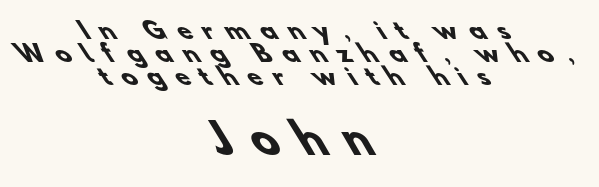
The block of text is dense from top to bottom, with scant space between rows. Tracking here is generous; glyphs stand well apart from one another. Is the lower block the larger one? Yes — the lower block carries the bigger type. Do the characters align in a grid? No, the font is proportional. Teacher's note: observe the equal gaps on both sides — that is centered alignment. Lines of text with bare space underneath.
